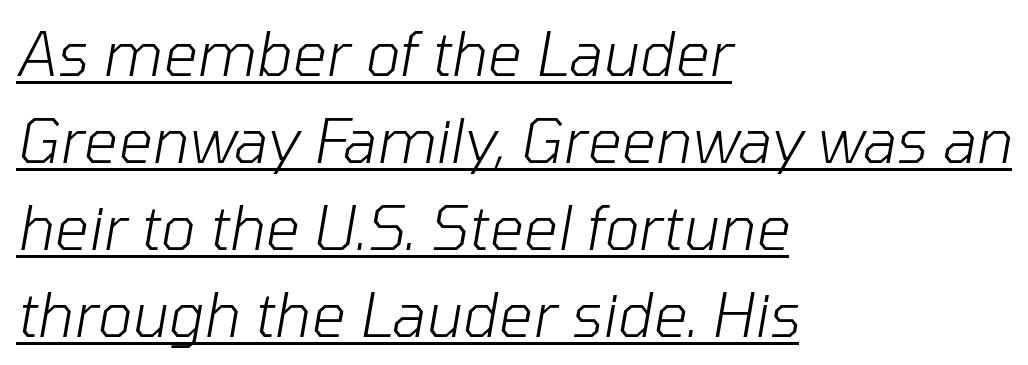
Q: Is the text bold? A: No.
Q: Is the text italic (slanted)? A: Yes, it leans right by about 10 degrees.
Q: Is the text underlined? A: Yes.
Q: How is the paragraph aligned? A: Left-aligned.
Q: Is the spacing between letters normal or unusually wide? A: Normal.
Q: Is the spacing between lines tight, normal or loose? A: Normal.
Q: Width (condensed, normal, or wide)? A: Normal.
Q: Stroke contrast? A: Low.
Q: x-height? A: Medium.
Q: Monospaced? A: No.
